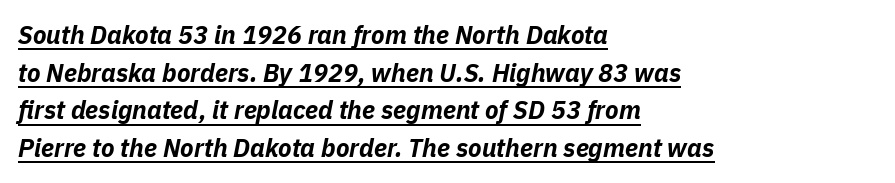
The rendered words wear a rule along their underside. Weight: bold. The lettering tilts uniformly, giving the passage an italic look. Notice how the passage keeps a crisp vertical edge on the left only. In terms of leading, this rendering sits right in the middle. How are the letters spaced? Ordinarily, with no added tracking.
